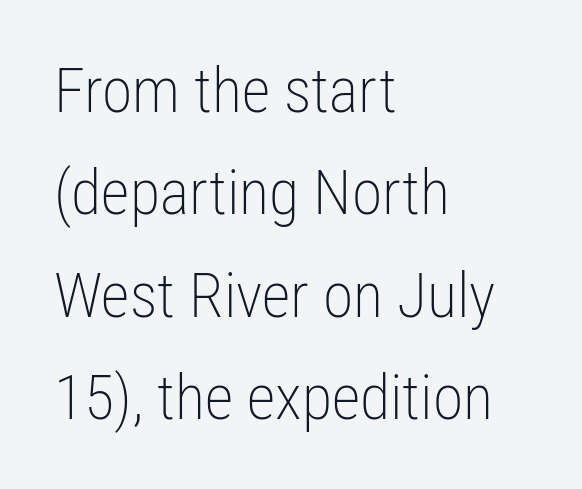
The image shows 62 px light, condensed sans-serif type, upright; set left-aligned, normal line spacing (1.65x), normal letter spacing, not underlined; low stroke contrast and a medium x-height.
